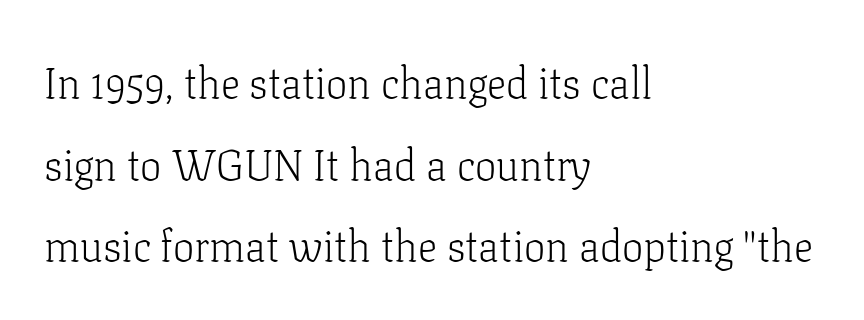
These lines are composed in type with serifs. Vertical stems look standard width or narrower in stroke. These lines stand farther apart than default settings would place them. Note the varied advance widths — an 'i' is clearly narrower than an 'm'. Descender tails drop into unmarked territory. Inter-character spacing is left at the font's built-in metrics.
